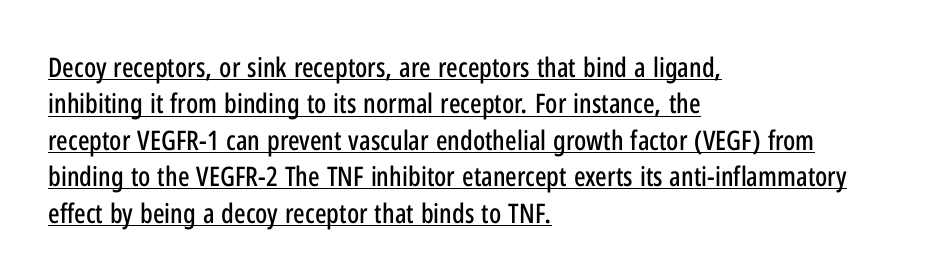
The lines are quadded left. If you drew a line through each stem, it would be perfectly vertical. Compared with typical body copy, the letter spacing here is the same. Vertically, the passage feels balanced, rows spaced as you'd expect.
